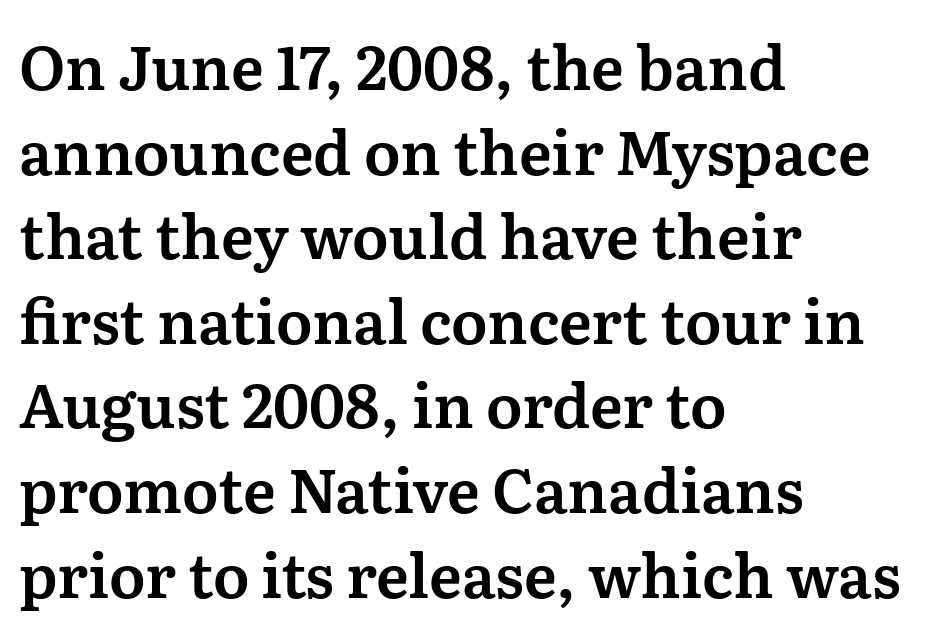
{"serif": "yes", "italic": "no", "width": "normal", "stroke_contrast": "medium", "x_height": "medium", "monospaced": "no", "underline": "no", "align": "left", "line_spacing": "normal", "line_spacing_ratio": 1.41, "letter_spacing": "normal", "letter_spacing_em": 0.0, "glyph_px": 60}
